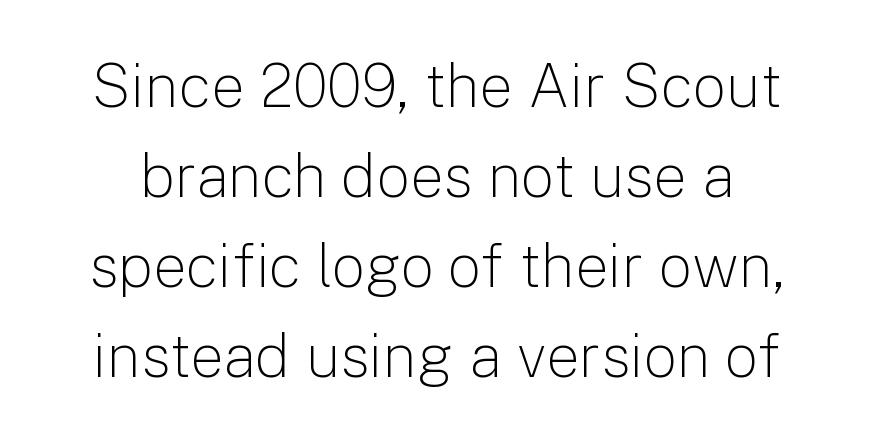
Q: Is the text bold? A: No.
Q: Is the text italic (slanted)? A: No, it is upright.
Q: Is the typeface a serif or a sans-serif typeface? A: Sans-serif.
Q: Is the text underlined? A: No.
Q: Is the spacing between letters normal or unusually wide? A: Normal.
Q: Is the spacing between lines tight, normal or loose? A: Normal.
Q: Width (condensed, normal, or wide)? A: Normal.
Q: Stroke contrast? A: Low.
Q: x-height? A: Medium.
Q: Monospaced? A: No.
